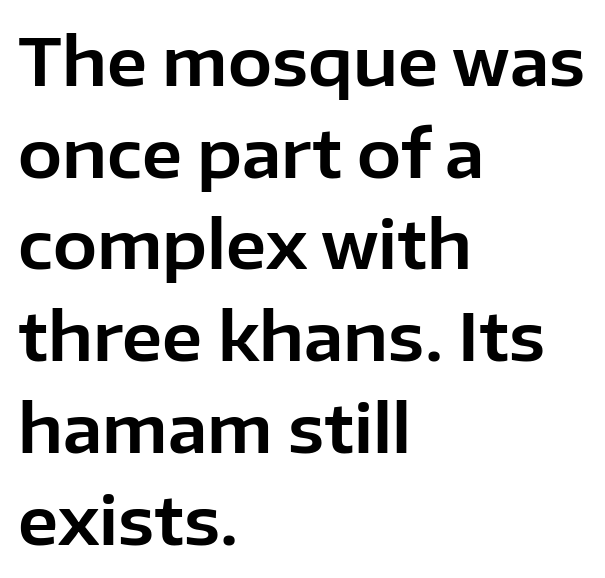
The image shows 66 px sans-serif type, upright; set left-aligned, normal line spacing (1.39x), normal letter spacing, not underlined; low stroke contrast and a medium x-height.
